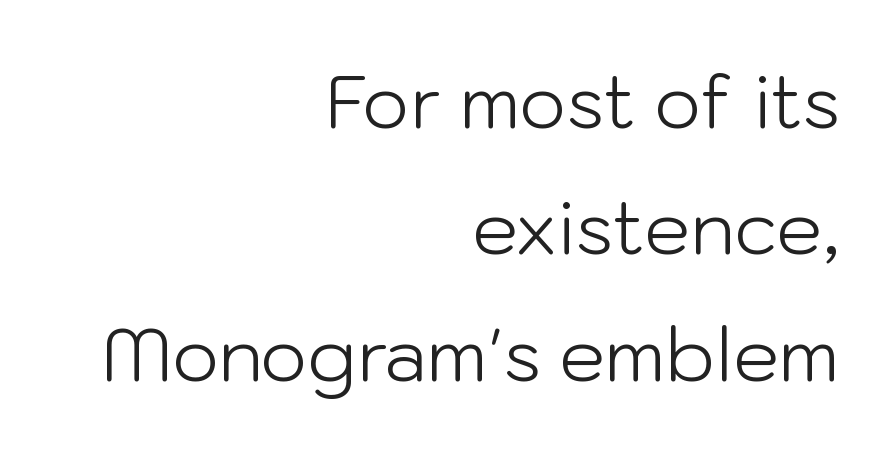
{"serif": "no", "italic": "no", "bold": "no", "weight": "light", "width": "normal", "stroke_contrast": "low", "x_height": "medium", "monospaced": "no", "underline": "no", "align": "right", "line_spacing_ratio": 1.73, "letter_spacing": "normal", "letter_spacing_em": 0.0, "glyph_px": 73}
